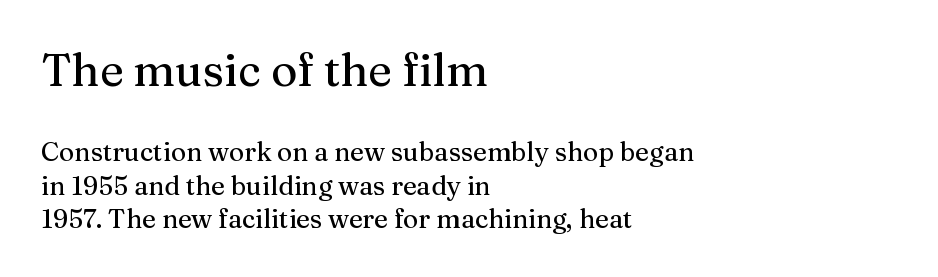
The image shows 45 px serif type, upright; set left-aligned, normal line spacing (1.29x), normal letter spacing, not underlined; the first (top) block is 1.73x larger; medium stroke contrast and a medium x-height.
